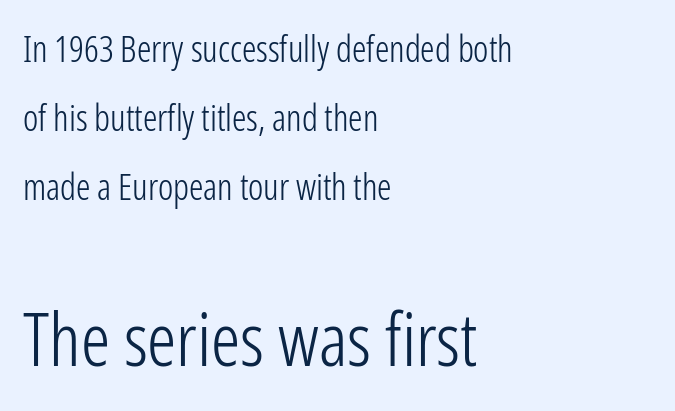
The image shows 73 px light, condensed sans-serif type, upright; set left-aligned, loose line spacing (1.91x), normal letter spacing, not underlined; the second (bottom) block is 2.03x larger; low stroke contrast and a medium x-height.
